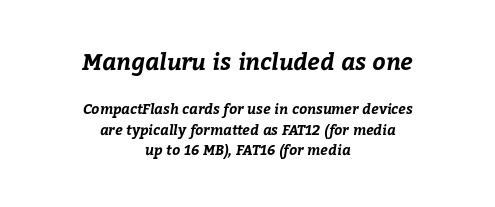
Q: Is the text bold? A: Yes.
Q: Is the text underlined? A: No.
Q: How is the paragraph aligned? A: Centered.
Q: Is the spacing between letters normal or unusually wide? A: Normal.
Q: Is the spacing between lines tight, normal or loose? A: Normal.
Q: Which block of text is set in a larger size, the first (top) or the second (bottom)? A: The first (top) one.
